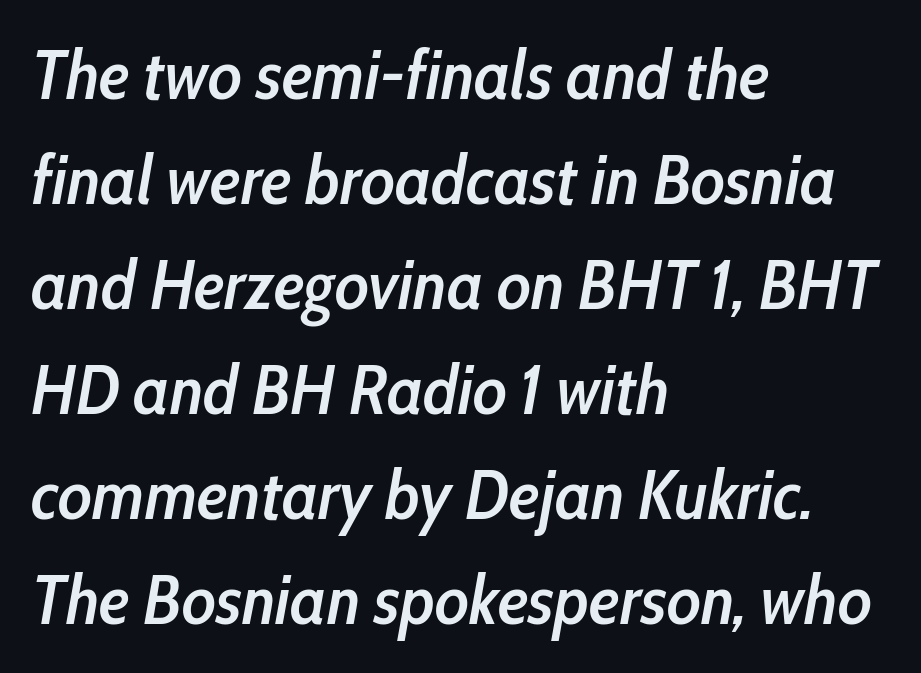
The letters are slanted; this is an italic face. The passage shown stacks its lines at a standard gap. Where is the straight margin? On the left. The face used here is rendered with its standard letterfit. Each row of text sits above clean, open space. This is the in-between weight designers call semibold or demi.
